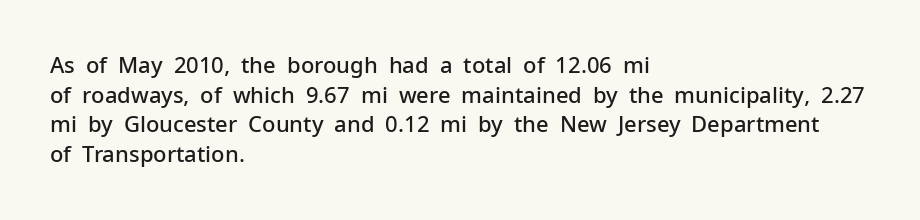
Q: Is the text bold? A: Semi-bold.
Q: Is the text italic (slanted)? A: No, it is upright.
Q: Is the text underlined? A: No.
Q: How is the paragraph aligned? A: Left-aligned.
Q: Is the spacing between letters normal or unusually wide? A: Normal.
Q: Is the spacing between lines tight, normal or loose? A: Normal.
